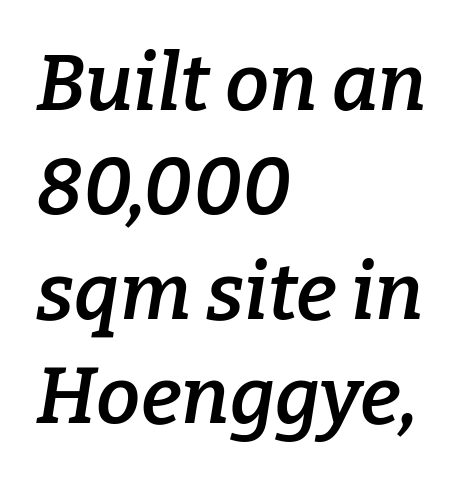
Glyph-to-glyph distance matches everyday printed text. The rendering uses natural spacing where letterforms have individual widths. The face used here is seriffed, in the tradition of book romans. Typeset ragged right — the left edge is the straight one. Type without underlining.
